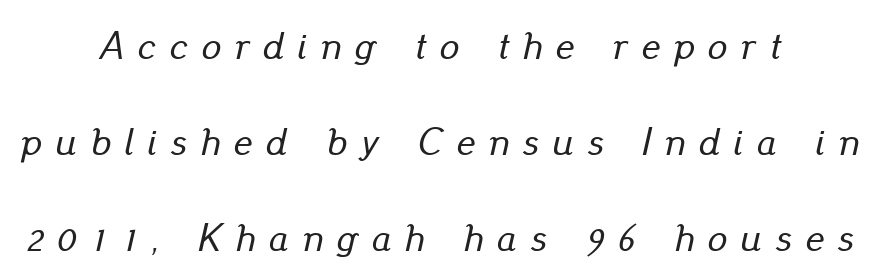
Q: Is the text italic (slanted)? A: Yes, it leans right by about 13 degrees.
Q: Is the text underlined? A: No.
Q: How is the paragraph aligned? A: Centered.
Q: Is the spacing between letters normal or unusually wide? A: Unusually wide.
Q: Is the spacing between lines tight, normal or loose? A: Loose.
Q: Width (condensed, normal, or wide)? A: Normal.
Q: Stroke contrast? A: Low.
Q: x-height? A: Small.
Q: Monospaced? A: No.
